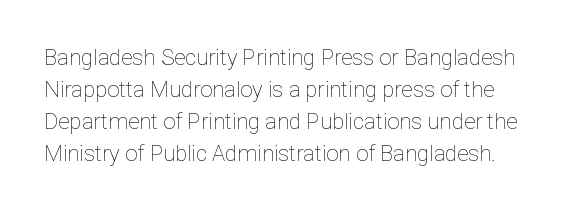
The image shows 22 px text type, upright; set normal line spacing (1.46x), normal letter spacing, not underlined.
